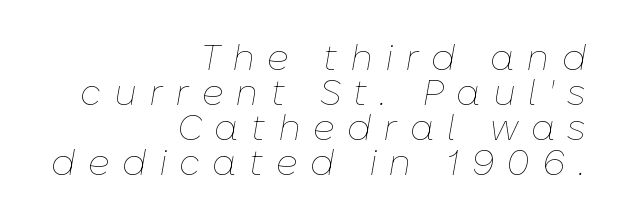
{"italic": "yes", "lean": "right", "slant_degrees": 10, "bold": "no", "weight": "thin", "width": "normal", "stroke_contrast": "low", "x_height": "medium", "monospaced": "no", "underline": "no", "align": "right", "line_spacing": "tight", "line_spacing_ratio": 0.97, "letter_spacing": "wide", "letter_spacing_em": 0.35, "glyph_px": 36}
